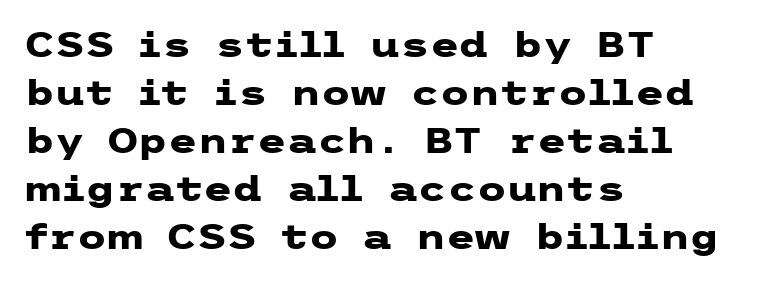
{"serif": "no", "italic": "no", "bold": "yes", "weight": "heavy", "width": "wide", "stroke_contrast": "low", "x_height": "medium", "underline": "no", "align": "left", "line_spacing": "normal", "line_spacing_ratio": 1.41, "letter_spacing": "normal", "letter_spacing_em": 0.0, "glyph_px": 34}
